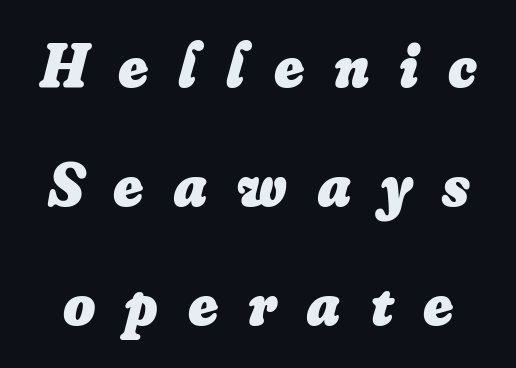
{"italic": "yes", "lean": "right", "slant_degrees": 16, "bold": "yes", "weight": "heavy", "width": "normal", "stroke_contrast": "low", "x_height": "small", "monospaced": "no", "underline": "no", "line_spacing": "loose", "line_spacing_ratio": 1.92, "letter_spacing": "wide", "letter_spacing_em": 0.48, "glyph_px": 62}
